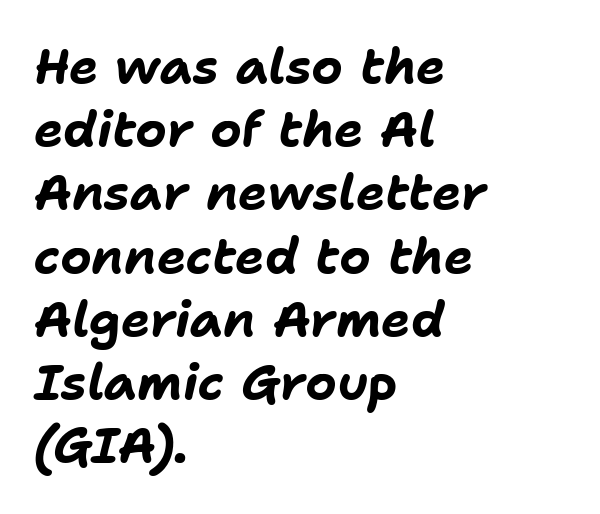
Q: Is the text bold? A: Yes.
Q: Is the text italic (slanted)? A: Yes, it leans right by about 11 degrees.
Q: Is the text underlined? A: No.
Q: How is the paragraph aligned? A: Left-aligned.
Q: Is the spacing between letters normal or unusually wide? A: Normal.
Q: Is the spacing between lines tight, normal or loose? A: Normal.
Q: Width (condensed, normal, or wide)? A: Normal.
Q: Stroke contrast? A: Low.
Q: x-height? A: Medium.
Q: Monospaced? A: No.
